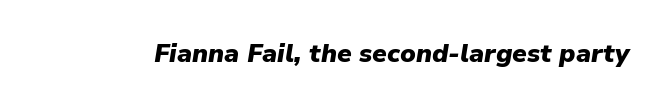
The image shows 26 px bold type, italic (leaning right); set normal letter spacing, not underlined.
